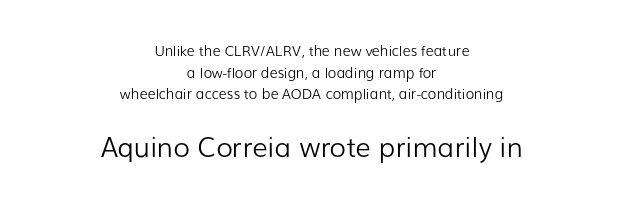
The image shows 27 px text type, upright; set centered, normal line spacing (1.54x), normal letter spacing, not underlined; the second (bottom) block is 1.93x larger.
